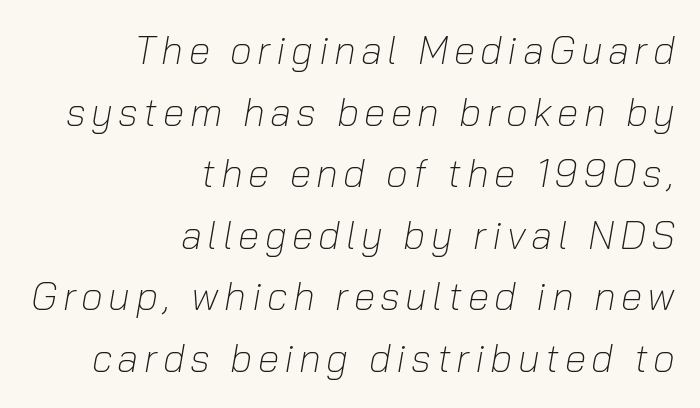
The image shows 39 px light type, italic (leaning right); set right-aligned, normal line spacing (1.58x), not underlined; low stroke contrast and a medium x-height.
